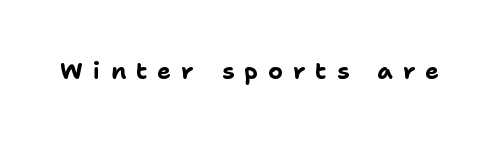
The image shows 23 px bold type, upright; set unusually wide letter spacing (+0.44 em), not underlined.
